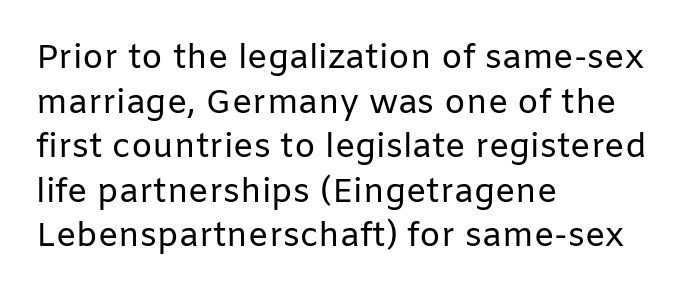
The image shows 34 px regular-weight sans-serif type, upright; set left-aligned, normal line spacing (1.31x), normal letter spacing, not underlined; low stroke contrast and a medium x-height.
